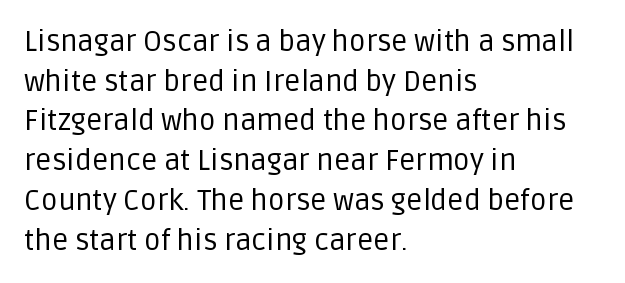
The image shows 29 px regular-weight sans-serif type, upright; set left-aligned, normal line spacing (1.37x), normal letter spacing, not underlined; low stroke contrast and a large x-height.
